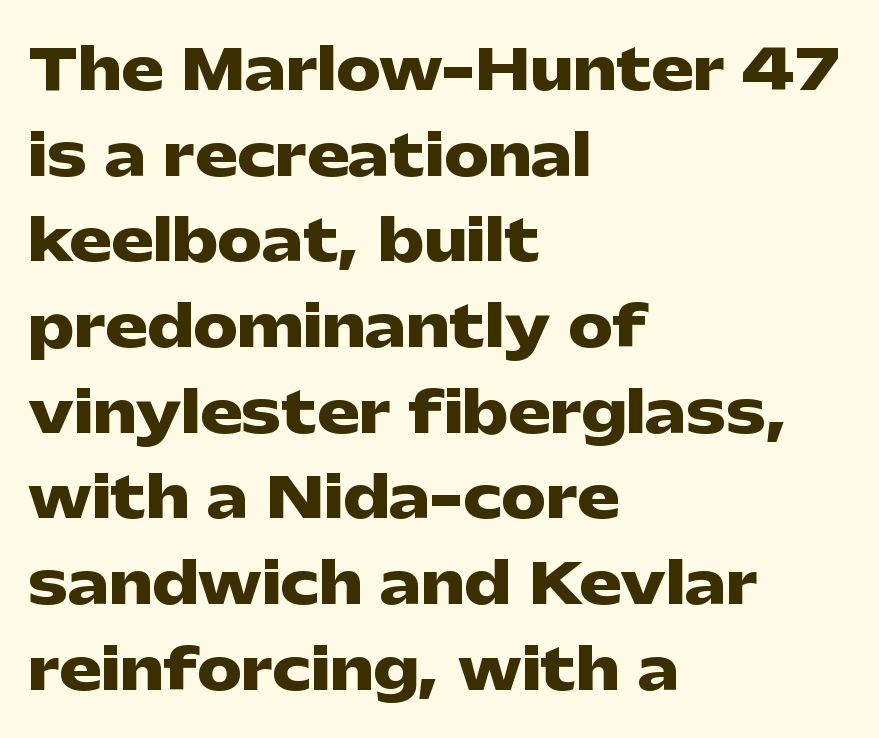
The line-height multiplier appears to be the usual default. The letters advance in unequal steps, a hallmark of proportional type. There is no visible air inserted between adjacent glyphs. Unlike italic type, these characters show no tilt at all. Letterform terminals end flat and unadorned throughout the passage. These lines carry a lot of weight — the face is fully bold.
